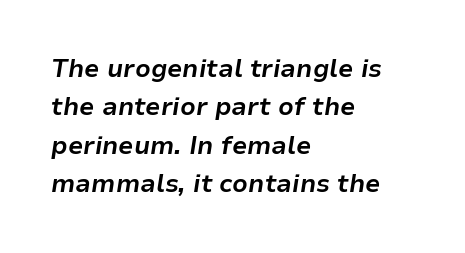
{"italic": "yes", "lean": "right", "slant_degrees": 9, "bold": "yes", "underline": "no", "align": "left", "line_spacing": "normal", "line_spacing_ratio": 1.54, "letter_spacing": "normal", "letter_spacing_em": 0.0, "glyph_px": 25}
